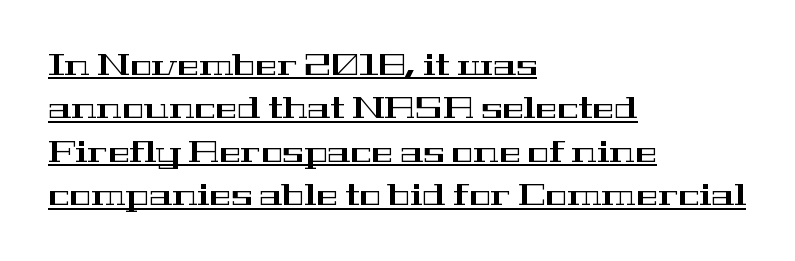
Q: Is the text italic (slanted)? A: No, it is upright.
Q: Is the typeface a serif or a sans-serif typeface? A: Serif.
Q: Is the text underlined? A: Yes.
Q: How is the paragraph aligned? A: Left-aligned.
Q: Is the spacing between letters normal or unusually wide? A: Normal.
Q: Is the spacing between lines tight, normal or loose? A: Normal.
Q: Width (condensed, normal, or wide)? A: Wide.
Q: Stroke contrast? A: High.
Q: x-height? A: Medium.
Q: Monospaced? A: No.
